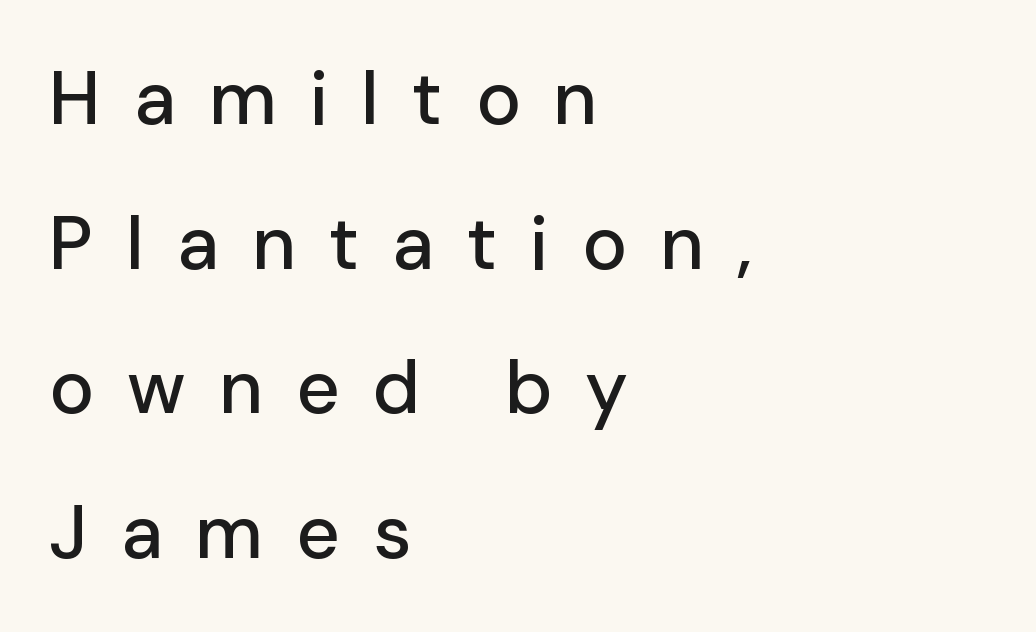
{"serif": "no", "italic": "no", "width": "normal", "stroke_contrast": "low", "x_height": "medium", "monospaced": "no", "underline": "no", "align": "left", "line_spacing": "loose", "line_spacing_ratio": 1.93, "letter_spacing": "wide", "letter_spacing_em": 0.44, "glyph_px": 75}
